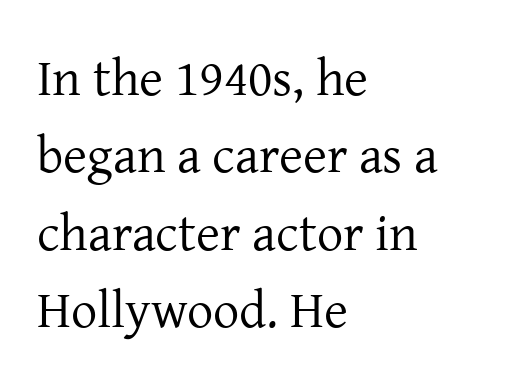
The image shows 52 px regular-weight serif type, upright; set left-aligned, normal line spacing (1.49x), normal letter spacing, not underlined; low stroke contrast and a medium x-height.
